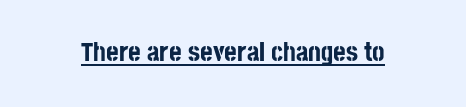
Q: Is the text bold? A: Yes.
Q: Is the text italic (slanted)? A: No, it is upright.
Q: Is the text underlined? A: Yes.
Q: Is the spacing between letters normal or unusually wide? A: Normal.
